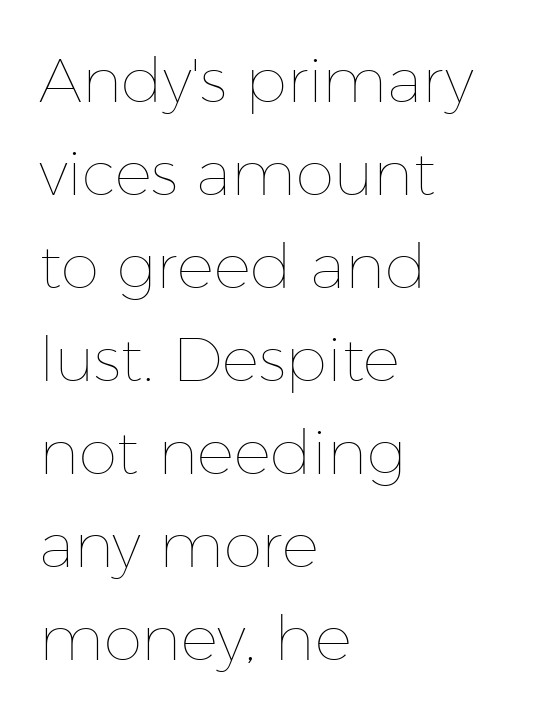
{"italic": "no", "bold": "no", "weight": "thin", "width": "normal", "stroke_contrast": "low", "x_height": "medium", "monospaced": "no", "underline": "no", "align": "left", "line_spacing": "normal", "line_spacing_ratio": 1.5, "letter_spacing": "normal", "letter_spacing_em": 0.0, "glyph_px": 62}
